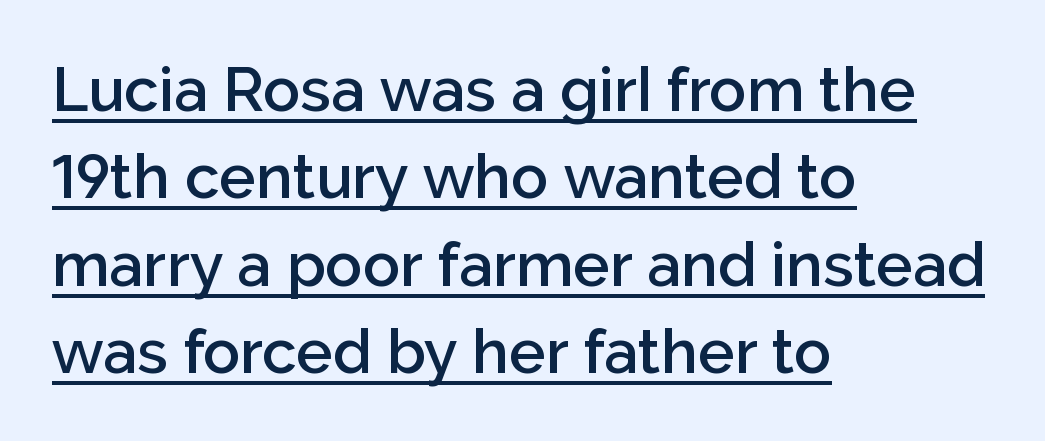
Q: Is the text bold? A: Semi-bold.
Q: Is the text italic (slanted)? A: No, it is upright.
Q: Is the typeface a serif or a sans-serif typeface? A: Sans-serif.
Q: Is the text underlined? A: Yes.
Q: How is the paragraph aligned? A: Left-aligned.
Q: Is the spacing between letters normal or unusually wide? A: Normal.
Q: Is the spacing between lines tight, normal or loose? A: Normal.
Q: Width (condensed, normal, or wide)? A: Normal.
Q: Stroke contrast? A: Low.
Q: x-height? A: Medium.
Q: Monospaced? A: No.
